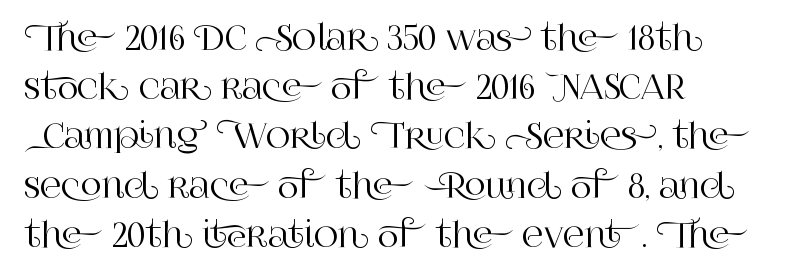
{"serif": "yes", "italic": "no", "width": "normal", "stroke_contrast": "high", "x_height": "large", "monospaced": "no", "underline": "no", "align": "left", "line_spacing": "normal", "line_spacing_ratio": 1.49, "letter_spacing": "normal", "letter_spacing_em": 0.0, "glyph_px": 33}
